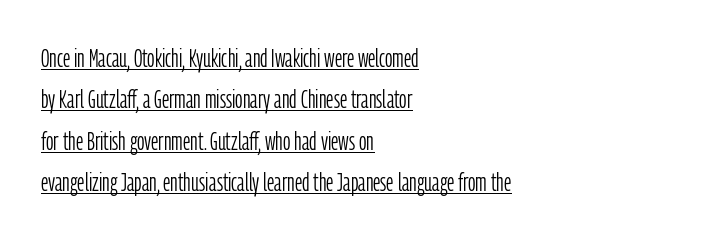
The image shows 26 px text type, upright; set left-aligned, normal line spacing (1.59x), normal letter spacing, underlined.
